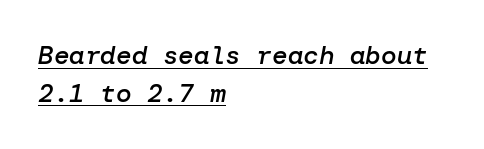
The image shows 26 px text type, italic (leaning right); set left-aligned, normal line spacing (1.45x), normal letter spacing, underlined.
